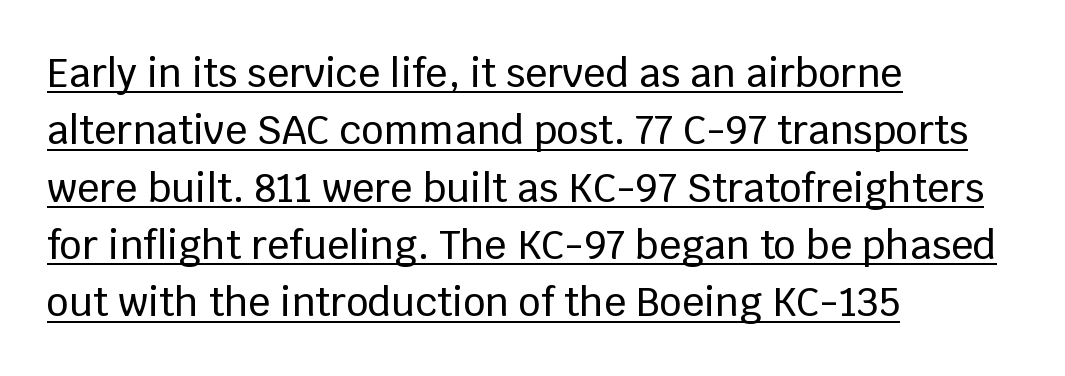
Students, observe the line beneath the letters — that is underlining. Spacing verdict: proportional, widths tailored to each character. Serifs: no, the terminals of the letterforms are clean. The leading is moderate, giving the passage an even texture. This sample uses an upright cut, with every glyph sitting square on the baseline. Tracking value appears to be zero — textbook default spacing.
